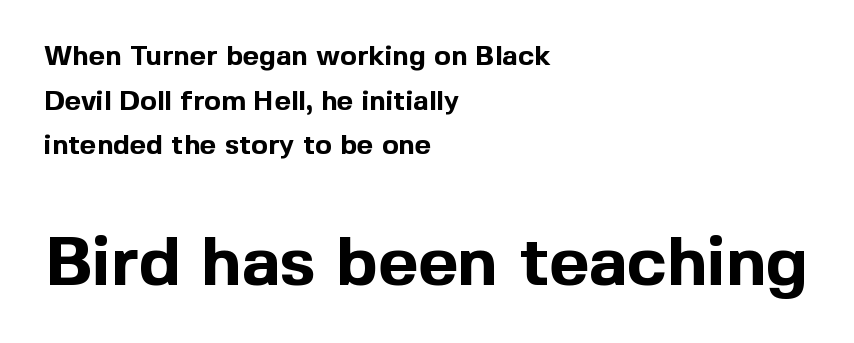
Q: Is the text bold? A: Yes.
Q: Is the text italic (slanted)? A: No, it is upright.
Q: Is the typeface a serif or a sans-serif typeface? A: Sans-serif.
Q: Is the text underlined? A: No.
Q: How is the paragraph aligned? A: Left-aligned.
Q: Is the spacing between letters normal or unusually wide? A: Normal.
Q: Is the spacing between lines tight, normal or loose? A: Normal.
Q: Which block of text is set in a larger size, the first (top) or the second (bottom)? A: The second (bottom) one.
Q: Width (condensed, normal, or wide)? A: Normal.
Q: x-height? A: Medium.
Q: Monospaced? A: No.
